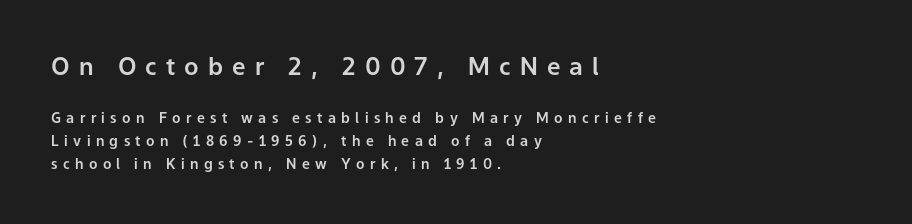
Q: Is the text italic (slanted)? A: No, it is upright.
Q: Is the text underlined? A: No.
Q: How is the paragraph aligned? A: Left-aligned.
Q: Is the spacing between letters normal or unusually wide? A: Unusually wide.
Q: Is the spacing between lines tight, normal or loose? A: Normal.
Q: Which block of text is set in a larger size, the first (top) or the second (bottom)? A: The first (top) one.
